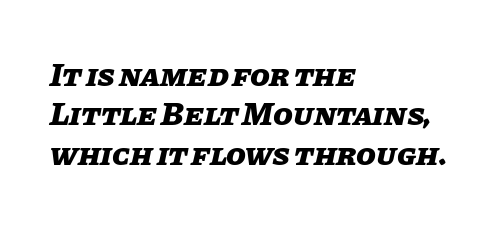
The glyphs are unaccompanied by any horizontal stroke below them. The face used here has a pronounced slope to its letters. How heavy is the stroke? Heavy — this is a bold. Looks like regular typesetting: each glyph gets only the width it needs.
